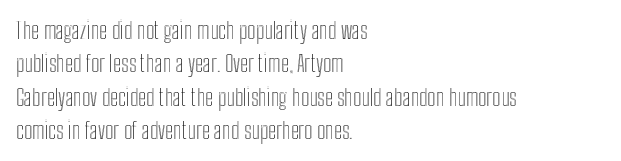
The image shows 23 px text type, upright; set left-aligned, normal line spacing (1.45x), normal letter spacing, not underlined.
